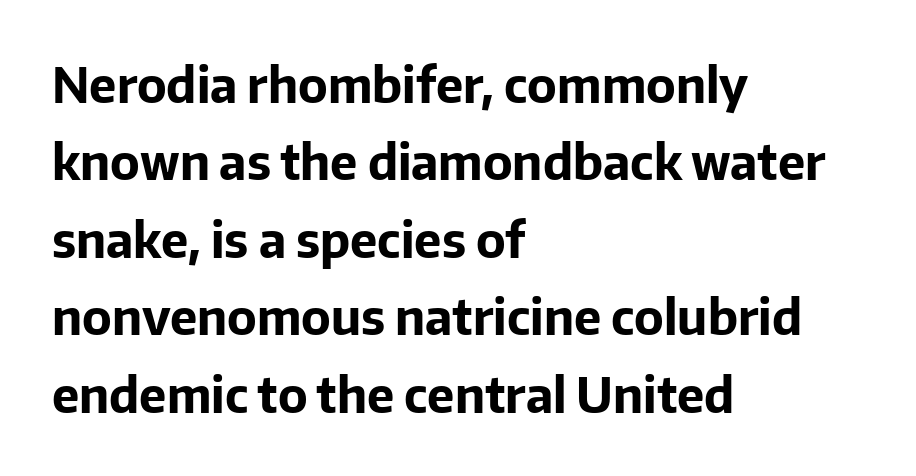
Q: Is the text bold? A: Yes.
Q: Is the text italic (slanted)? A: No, it is upright.
Q: Is the typeface a serif or a sans-serif typeface? A: Sans-serif.
Q: Is the text underlined? A: No.
Q: How is the paragraph aligned? A: Left-aligned.
Q: Is the spacing between letters normal or unusually wide? A: Normal.
Q: Is the spacing between lines tight, normal or loose? A: Normal.
Q: Width (condensed, normal, or wide)? A: Normal.
Q: Stroke contrast? A: Low.
Q: x-height? A: Medium.
Q: Monospaced? A: No.
